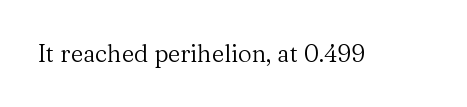
Only glyphs here, with clear space below each row. Notice how the stems are strictly vertical — no italics here. Between one letter and the next there's only the usual sliver of space. Is this a heavy cut? Hardly; it is regular or lighter.
